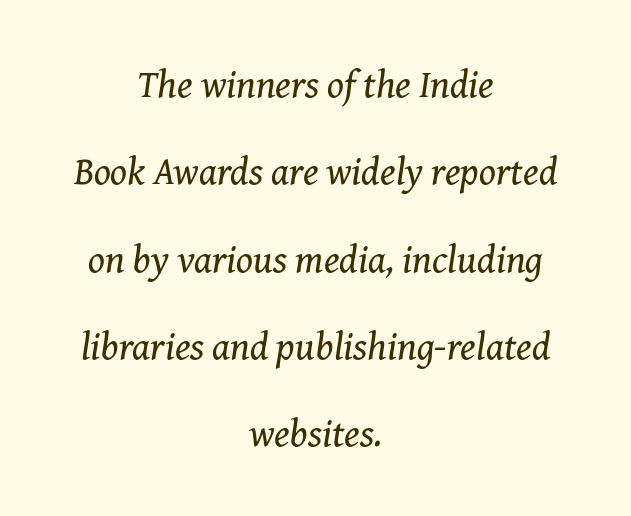
{"serif": "yes", "italic": "yes", "lean": "right", "slant_degrees": 8, "bold": "no", "weight": "regular", "width": "normal", "stroke_contrast": "medium", "x_height": "medium", "monospaced": "no", "underline": "no", "align": "center", "line_spacing": "loose", "line_spacing_ratio": 2.24, "letter_spacing": "normal", "letter_spacing_em": 0.0, "glyph_px": 39}
